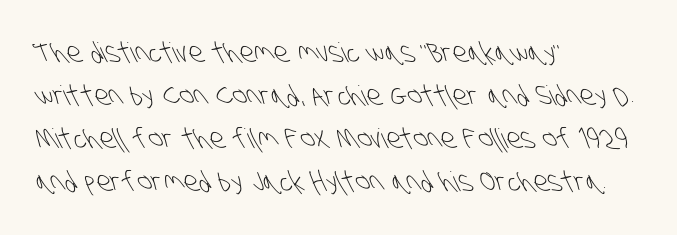
{"bold": "no", "underline": "no", "align": "left", "line_spacing": "normal", "line_spacing_ratio": 1.59, "letter_spacing": "normal", "letter_spacing_em": 0.0, "glyph_px": 27}
